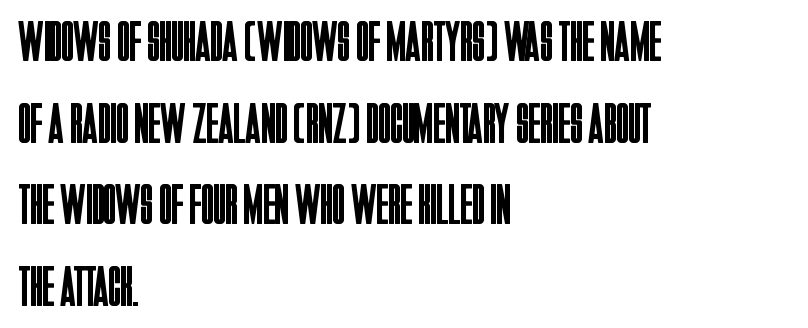
The image shows 57 px regular-weight, condensed sans-serif type, upright; set left-aligned, normal line spacing (1.43x), normal letter spacing, not underlined; low stroke contrast and a large x-height.
